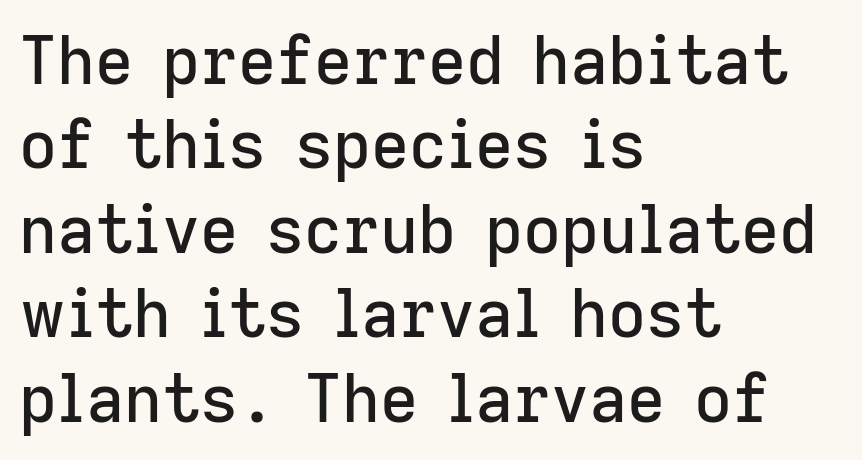
Q: Is the text italic (slanted)? A: No, it is upright.
Q: Is the typeface a serif or a sans-serif typeface? A: Sans-serif.
Q: Is the text underlined? A: No.
Q: How is the paragraph aligned? A: Left-aligned.
Q: Is the spacing between letters normal or unusually wide? A: Normal.
Q: Is the spacing between lines tight, normal or loose? A: Normal.
Q: Width (condensed, normal, or wide)? A: Normal.
Q: Stroke contrast? A: Low.
Q: x-height? A: Medium.
Q: Monospaced? A: No.
